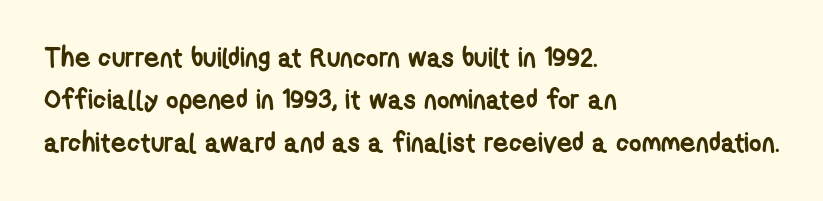
{"bold": "yes", "underline": "no", "align": "left", "line_spacing": "normal", "line_spacing_ratio": 1.57, "letter_spacing": "normal", "letter_spacing_em": 0.0, "glyph_px": 27}
